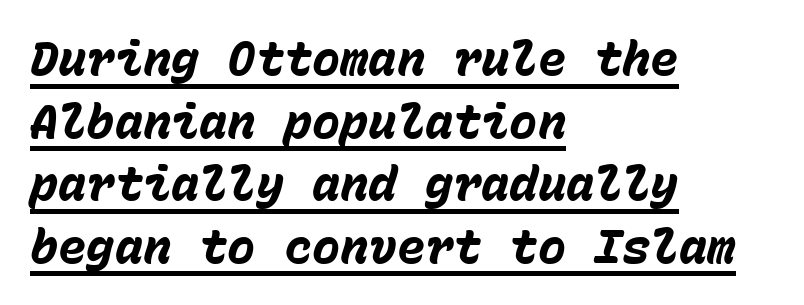
{"italic": "yes", "lean": "right", "slant_degrees": 15, "bold": "yes", "weight": "heavy", "width": "normal", "stroke_contrast": "low", "x_height": "medium", "monospaced": "yes", "underline": "yes", "align": "left", "line_spacing": "normal", "line_spacing_ratio": 1.33, "letter_spacing": "normal", "letter_spacing_em": 0.0, "glyph_px": 47}
